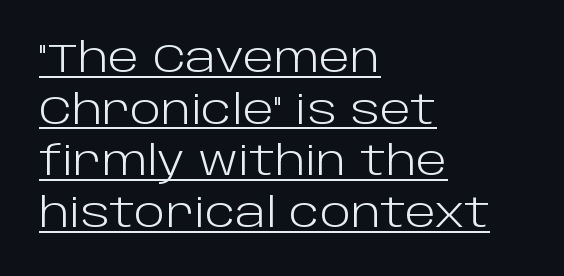
{"serif": "no", "italic": "no", "bold": "no", "weight": "light", "width": "normal", "stroke_contrast": "low", "x_height": "large", "monospaced": "no", "underline": "yes", "align": "left", "line_spacing": "normal", "line_spacing_ratio": 1.26, "letter_spacing": "normal", "letter_spacing_em": 0.0, "glyph_px": 41}
